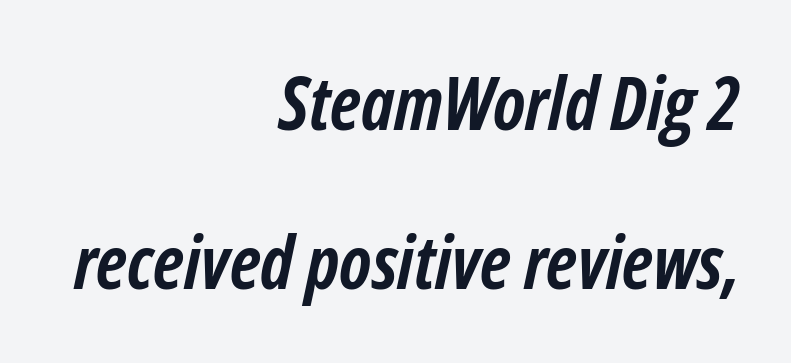
No extra tracking has been applied to these lines. Rule under the text: the space is simply empty. Is this a fixed-width face? No — the glyphs have proportional, varying widths. Summary of weight: heavy, a full bold.
